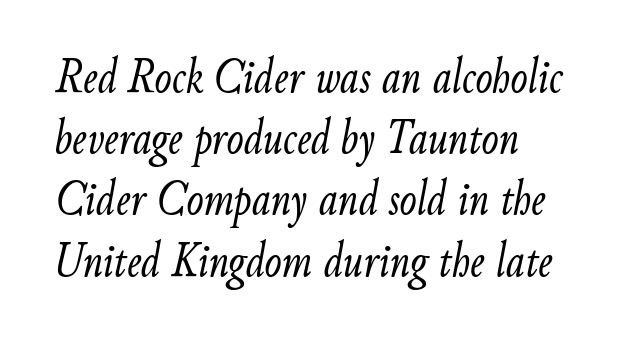
Q: Is the text bold? A: No.
Q: Is the text italic (slanted)? A: Yes, it leans right by about 9 degrees.
Q: Is the text underlined? A: No.
Q: How is the paragraph aligned? A: Left-aligned.
Q: Is the spacing between letters normal or unusually wide? A: Normal.
Q: Width (condensed, normal, or wide)? A: Condensed.
Q: Stroke contrast? A: Low.
Q: x-height? A: Small.
Q: Monospaced? A: No.
